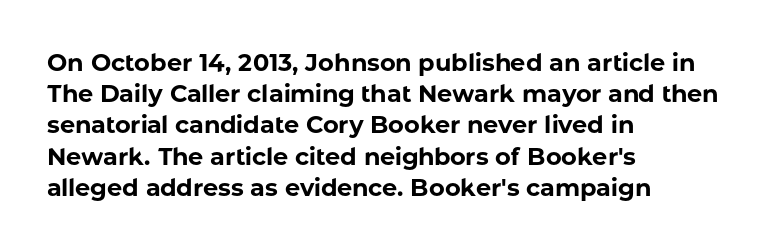
Every letter is thick-stroked: bold, no question. Line starts are locked; line ends wander. What's the leading like? Ordinary, nothing unusual. Glance below the letters and you will spot only blank space.
